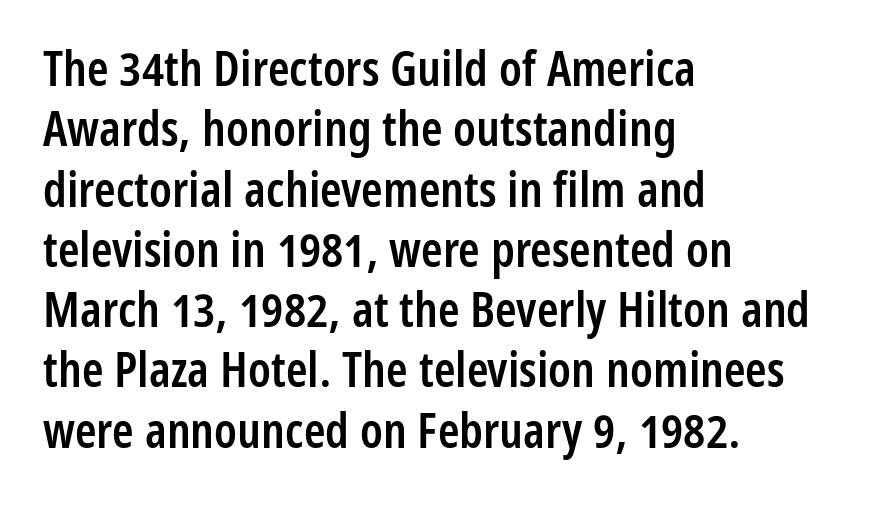
The passage shown is typed in a proportional face where columns would drift. The words here are not underlined. No extra tracking has been applied to these lines. If you drew a ruler down the left edge, every line would touch it.
